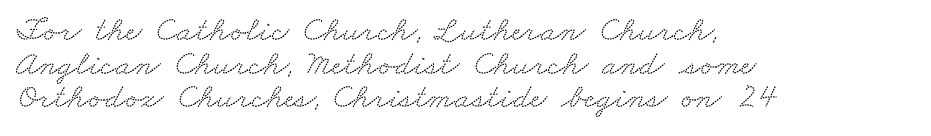
{"serif": "yes", "width": "wide", "stroke_contrast": "low", "x_height": "small", "monospaced": "no", "underline": "no", "align": "left", "line_spacing": "tight", "line_spacing_ratio": 0.96, "letter_spacing": "normal", "letter_spacing_em": 0.0, "glyph_px": 35}
